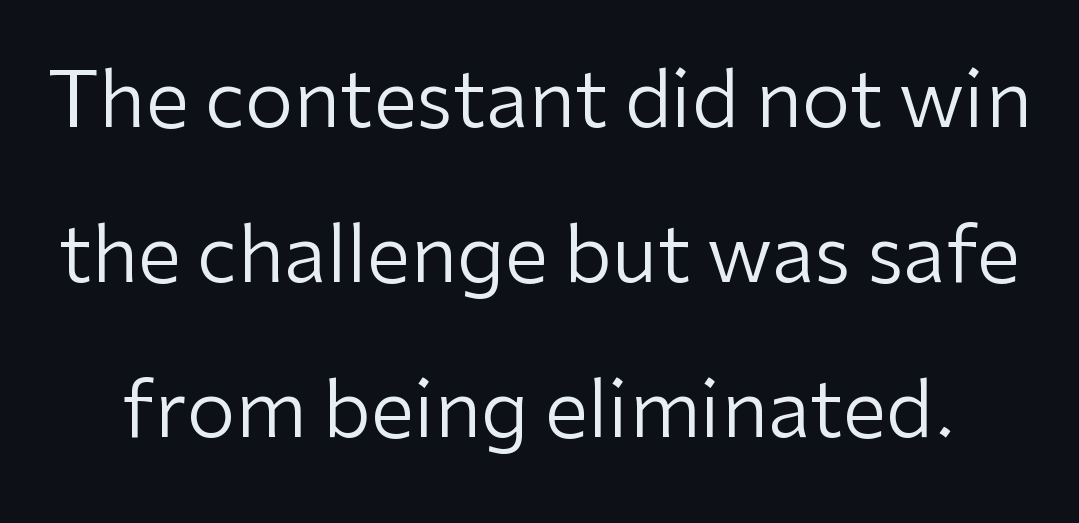
Proportional: the letters do not fall into vertical columns. Students, note that the glyphs here touch the page at normal intervals. Think standard paragraph weight, or any step lighter than that. Posture: straight, roman, zero tilt. Reading down the column, the eye jumps a long way to each next line.
